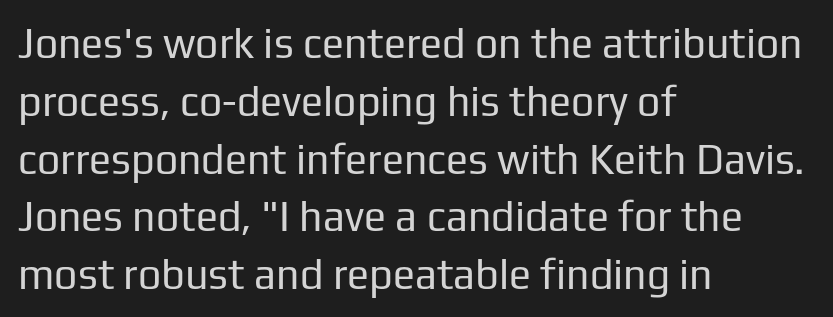
Does extra space separate the letters? No, they use regular spacing. Typographically, this falls in the sans-serif category. The compositor pushed each line to the left boundary. Upright lettering throughout. Compared with a typical body face, this is equally light or lighter still.
